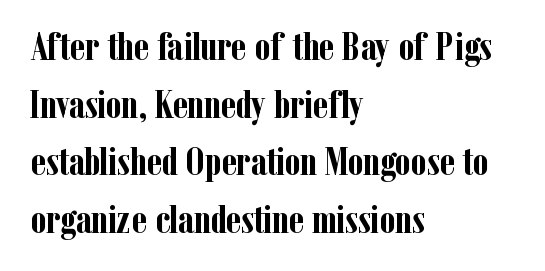
If you measured baseline to baseline, you'd find a middling distance. A bare baseline throughout the passage. Line starts are locked; line ends wander. The designer went with a serif here, giving each stem small feet.
